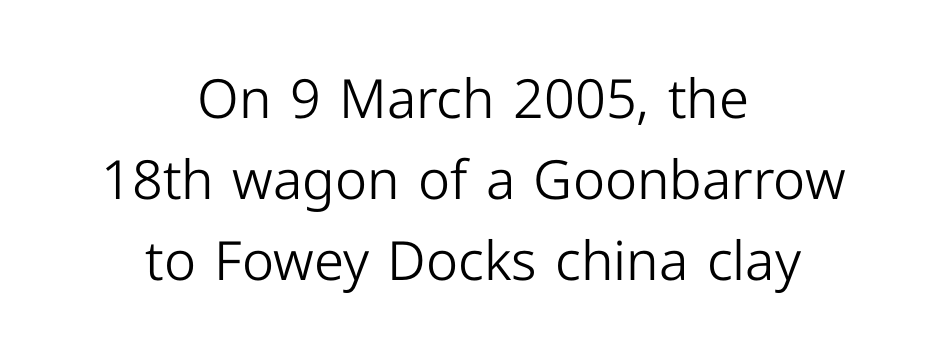
The image shows 54 px light sans-serif type, upright; set centered, normal line spacing (1.5x), normal letter spacing, not underlined; low stroke contrast and a medium x-height.
